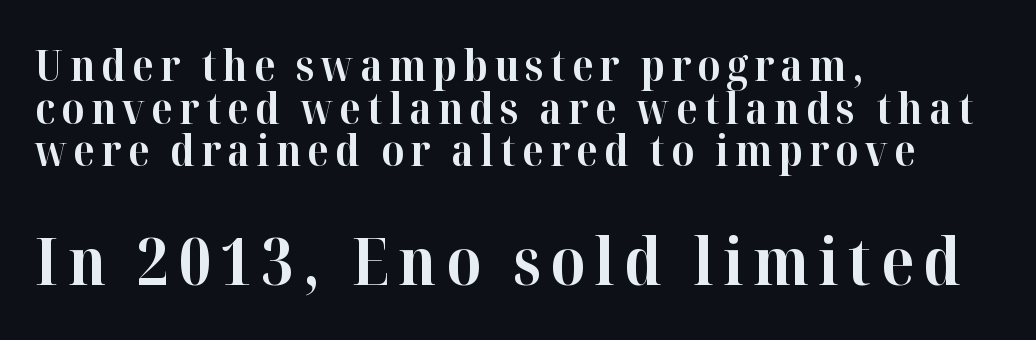
Vertical strokes here are truly vertical. Examine the stroke ends and you'll spot serifs. Check under the words: just untouched page. This layout puts the modest block above and the oversized block below. This sample has the flowing, uneven cadence of proportional lettering.
